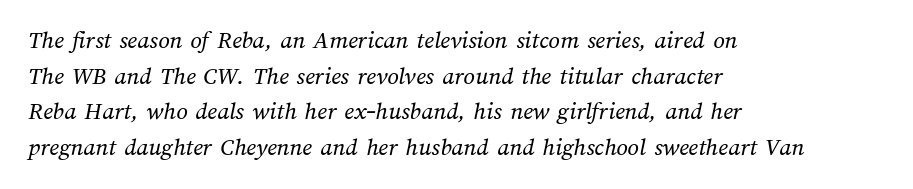
Q: Is the text bold? A: No.
Q: Is the text underlined? A: No.
Q: How is the paragraph aligned? A: Left-aligned.
Q: Is the spacing between letters normal or unusually wide? A: Normal.
Q: Is the spacing between lines tight, normal or loose? A: Normal.
